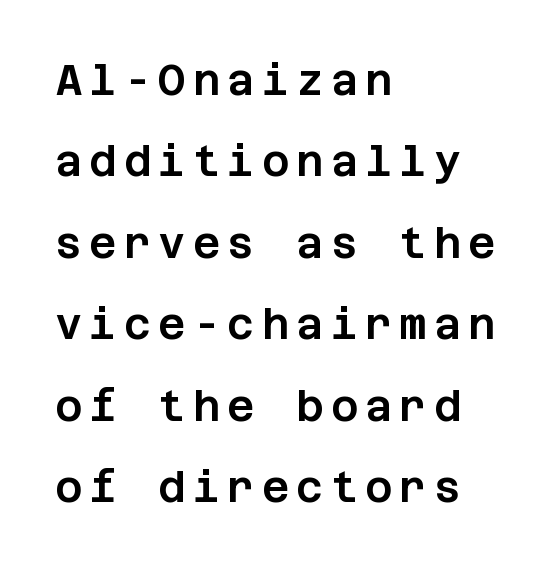
Rule under the text: the space is simply empty. The letters carry no serifs — their stems end cleanly without finishing strokes. Reading down the column, the eye jumps a long way to each next line. Italic? Not at all — the glyphs are vertical. The paragraph has a hard left edge and a soft right edge.
